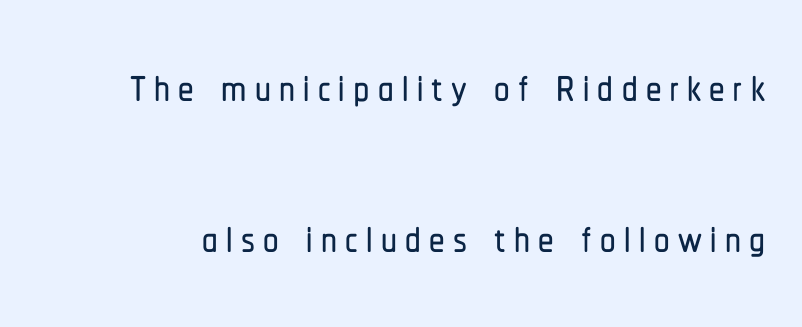
{"serif": "no", "italic": "no", "width": "condensed", "stroke_contrast": "low", "x_height": "medium", "monospaced": "no", "underline": "no", "line_spacing": "loose", "line_spacing_ratio": 2.43, "glyph_px": 62}
